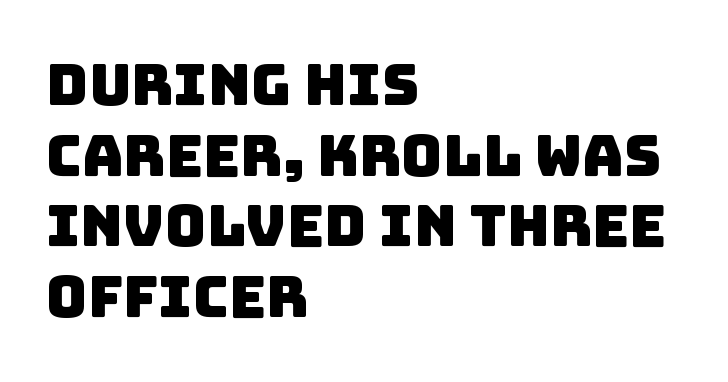
Q: Is the typeface a serif or a sans-serif typeface? A: Sans-serif.
Q: Is the text underlined? A: No.
Q: How is the paragraph aligned? A: Left-aligned.
Q: Is the spacing between letters normal or unusually wide? A: Normal.
Q: Width (condensed, normal, or wide)? A: Normal.
Q: Stroke contrast? A: Low.
Q: x-height? A: Large.
Q: Monospaced? A: No.
